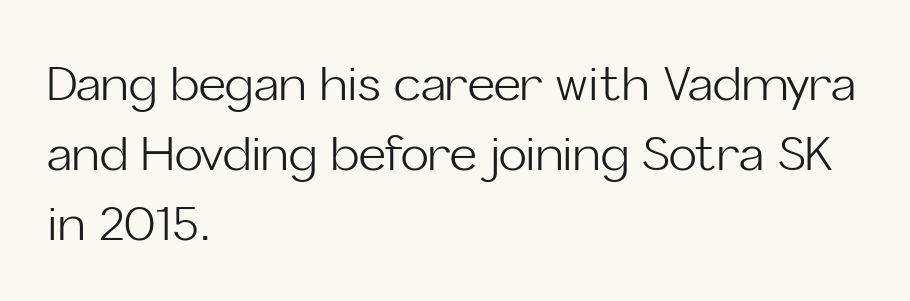
{"serif": "no", "italic": "no", "bold": "no", "weight": "light", "width": "normal", "stroke_contrast": "low", "x_height": "medium", "monospaced": "no", "underline": "no", "align": "left", "line_spacing": "normal", "line_spacing_ratio": 1.49, "letter_spacing": "normal", "letter_spacing_em": 0.0, "glyph_px": 47}
